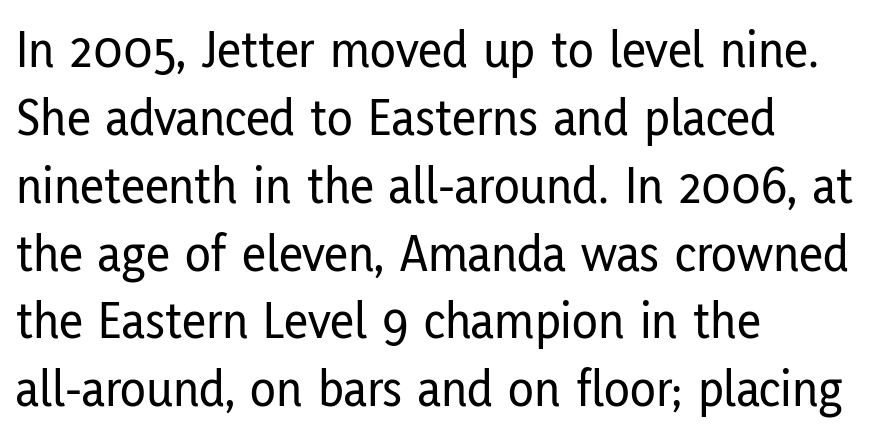
Q: Is the text italic (slanted)? A: No, it is upright.
Q: Is the typeface a serif or a sans-serif typeface? A: Sans-serif.
Q: Is the text underlined? A: No.
Q: How is the paragraph aligned? A: Left-aligned.
Q: Is the spacing between letters normal or unusually wide? A: Normal.
Q: Is the spacing between lines tight, normal or loose? A: Normal.
Q: Width (condensed, normal, or wide)? A: Condensed.
Q: Stroke contrast? A: Low.
Q: x-height? A: Medium.
Q: Monospaced? A: No.
